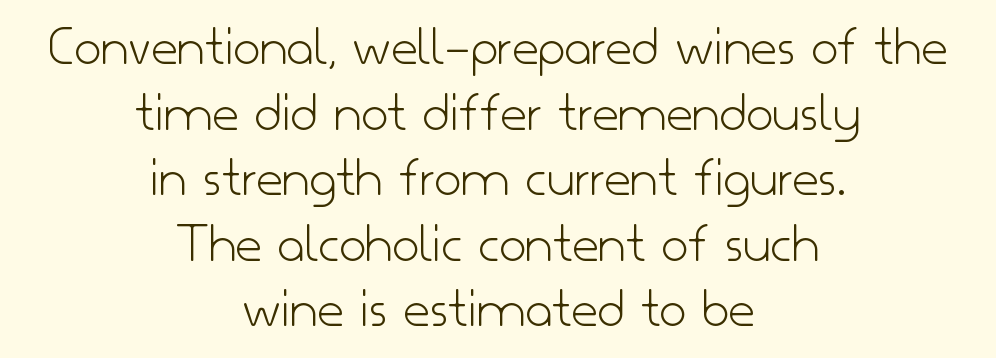
Q: Is the text bold? A: No.
Q: Is the text italic (slanted)? A: No, it is upright.
Q: Is the typeface a serif or a sans-serif typeface? A: Sans-serif.
Q: Is the text underlined? A: No.
Q: How is the paragraph aligned? A: Centered.
Q: Is the spacing between letters normal or unusually wide? A: Normal.
Q: Is the spacing between lines tight, normal or loose? A: Tight.
Q: Width (condensed, normal, or wide)? A: Normal.
Q: Stroke contrast? A: Low.
Q: x-height? A: Small.
Q: Monospaced? A: No.
